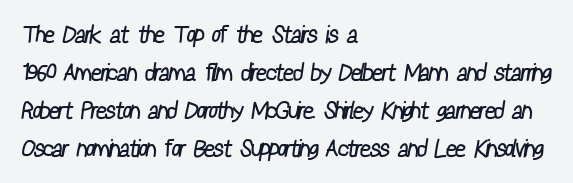
Q: Is the text bold? A: No.
Q: Is the text underlined? A: No.
Q: How is the paragraph aligned? A: Left-aligned.
Q: Is the spacing between letters normal or unusually wide? A: Normal.
Q: Is the spacing between lines tight, normal or loose? A: Normal.
